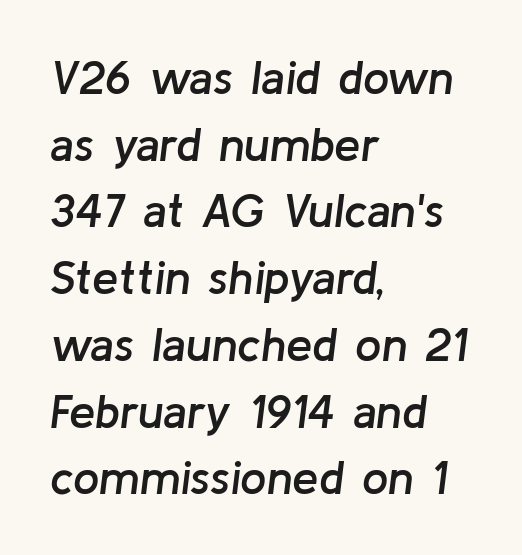
The image shows 47 px semibold type, italic (leaning right); set left-aligned, normal line spacing (1.42x), normal letter spacing, not underlined; low stroke contrast and a medium x-height.
